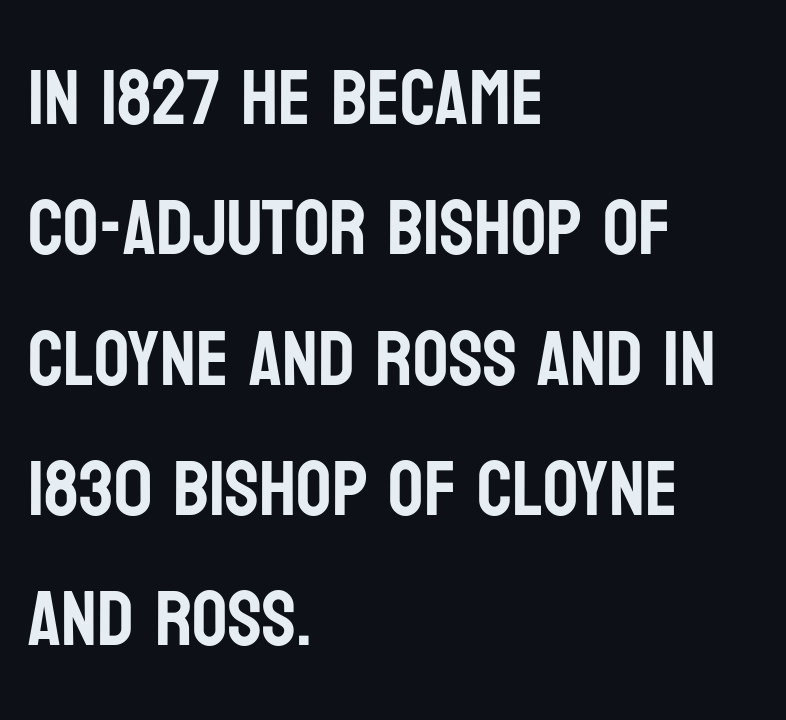
{"serif": "no", "italic": "no", "width": "condensed", "stroke_contrast": "low", "x_height": "large", "monospaced": "no", "underline": "no", "align": "left", "line_spacing": "normal", "line_spacing_ratio": 1.67, "letter_spacing": "normal", "letter_spacing_em": 0.0, "glyph_px": 78}
